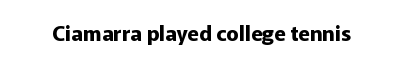
The letterforms sit shoulder to shoulder at normal distance. These lines were composed using upright roman letters. Check the space under the baseline: it is left empty. The sample has been set heavy, in full bold.
